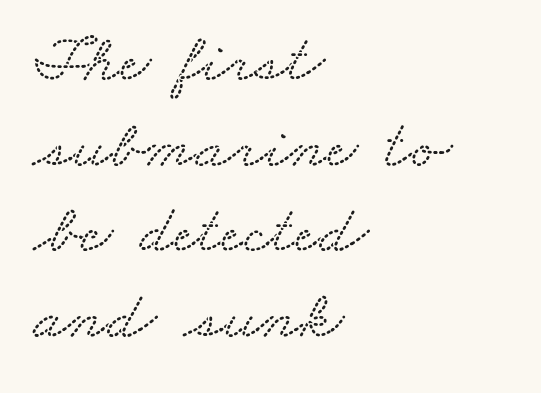
Q: Is the typeface a serif or a sans-serif typeface? A: Serif.
Q: Is the text underlined? A: No.
Q: How is the paragraph aligned? A: Left-aligned.
Q: Is the spacing between letters normal or unusually wide? A: Normal.
Q: Width (condensed, normal, or wide)? A: Wide.
Q: Stroke contrast? A: Medium.
Q: x-height? A: Small.
Q: Monospaced? A: No.
